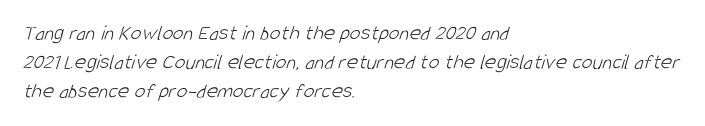
Rule under the text: the space is simply empty. There is no visible air inserted between adjacent glyphs. Summary of vertical rhythm: regular, with standard interline spacing. Bold? No — there's no thickening of the strokes. The typesetter chose a ragged-right arrangement here.
